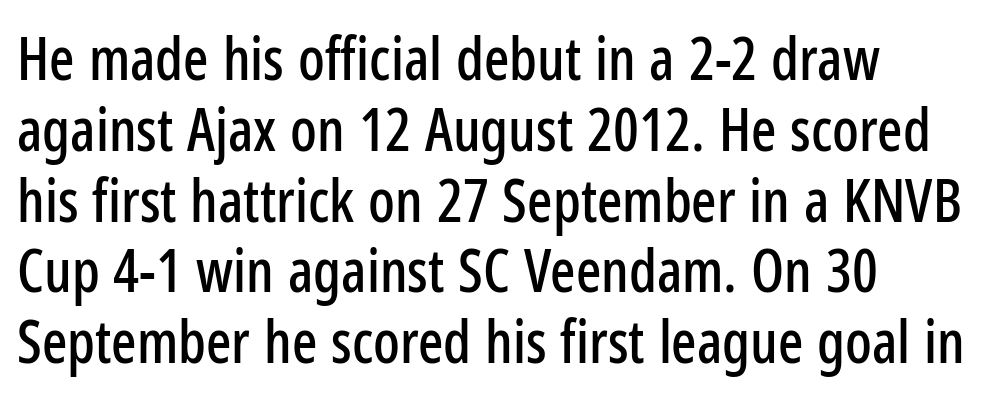
Q: Is the text italic (slanted)? A: No, it is upright.
Q: Is the typeface a serif or a sans-serif typeface? A: Sans-serif.
Q: Is the text underlined? A: No.
Q: How is the paragraph aligned? A: Left-aligned.
Q: Is the spacing between letters normal or unusually wide? A: Normal.
Q: Width (condensed, normal, or wide)? A: Condensed.
Q: Stroke contrast? A: Low.
Q: x-height? A: Medium.
Q: Monospaced? A: No.
